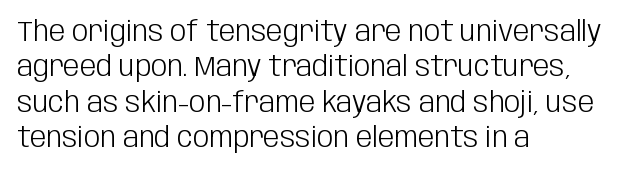
The setting favours the left margin, as ordinary paragraphs usually do. This sample uses an upright cut, with every glyph sitting square on the baseline. Has an underline been added? It has not. Here the designer chose a conventional face with non-uniform glyph widths. The designer went with a sans here, leaving each stem footless.
